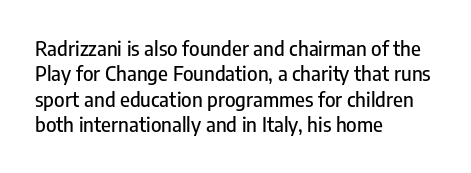
Q: Is the text italic (slanted)? A: No, it is upright.
Q: Is the text underlined? A: No.
Q: How is the paragraph aligned? A: Left-aligned.
Q: Is the spacing between letters normal or unusually wide? A: Normal.
Q: Is the spacing between lines tight, normal or loose? A: Normal.
